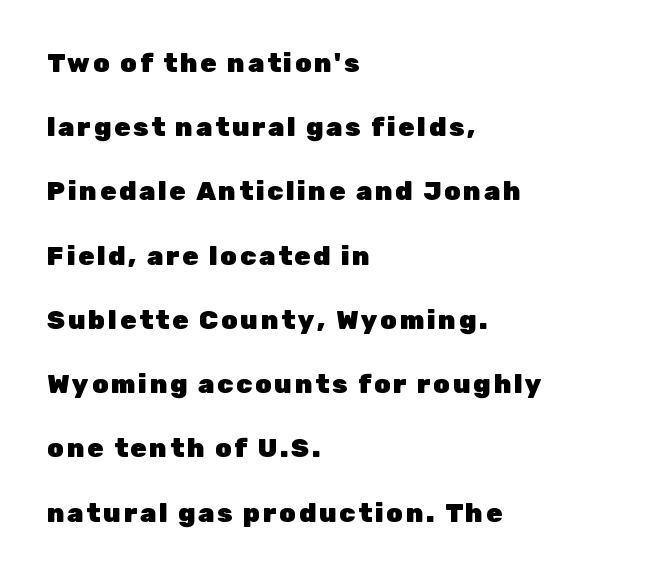
The image shows 26 px bold type, upright; set left-aligned, loose line spacing (2.47x), not underlined.
